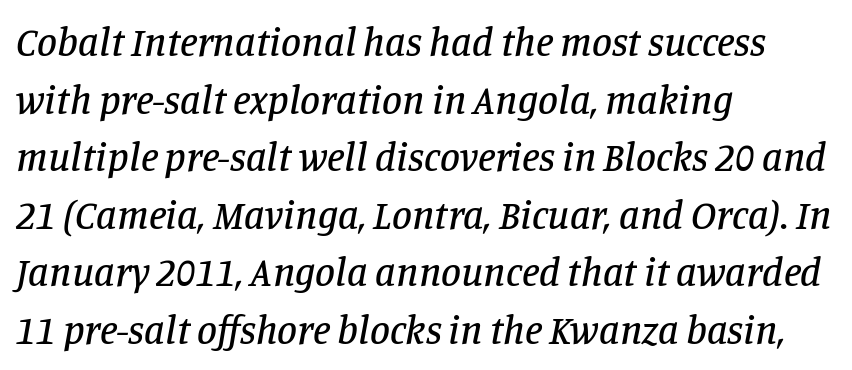
The image shows 40 px serif type, italic (leaning right); set left-aligned, normal line spacing (1.44x), normal letter spacing, not underlined; low stroke contrast and a large x-height.
